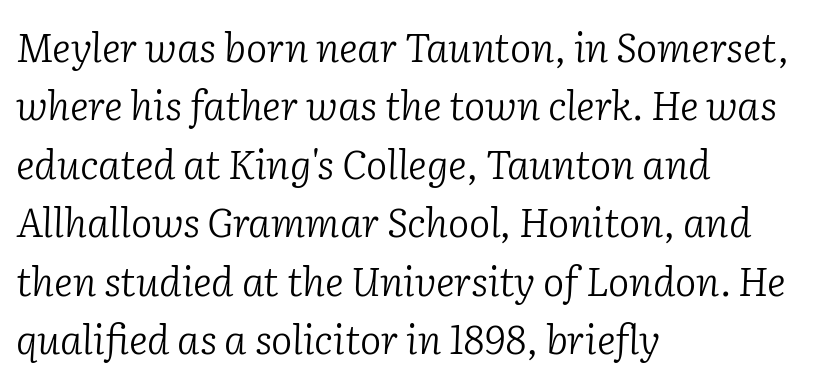
Q: Is the text bold? A: No.
Q: Is the text italic (slanted)? A: Yes, it leans right by about 2 degrees.
Q: Is the typeface a serif or a sans-serif typeface? A: Serif.
Q: Is the text underlined? A: No.
Q: How is the paragraph aligned? A: Left-aligned.
Q: Is the spacing between letters normal or unusually wide? A: Normal.
Q: Is the spacing between lines tight, normal or loose? A: Normal.
Q: Width (condensed, normal, or wide)? A: Normal.
Q: Stroke contrast? A: Low.
Q: x-height? A: Medium.
Q: Monospaced? A: No.
